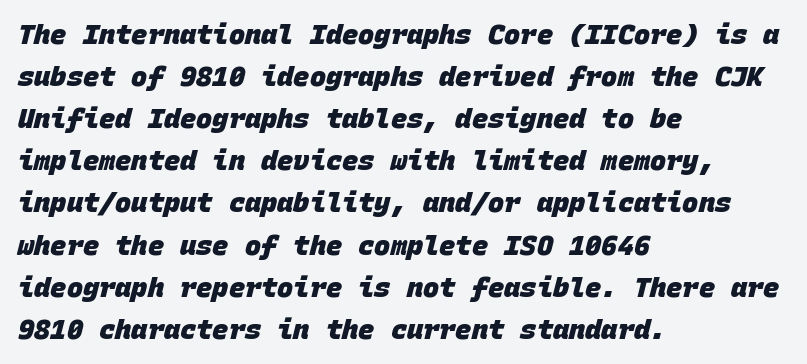
Q: Is the text bold? A: Yes.
Q: Is the text underlined? A: No.
Q: How is the paragraph aligned? A: Left-aligned.
Q: Is the spacing between letters normal or unusually wide? A: Normal.
Q: Is the spacing between lines tight, normal or loose? A: Normal.
